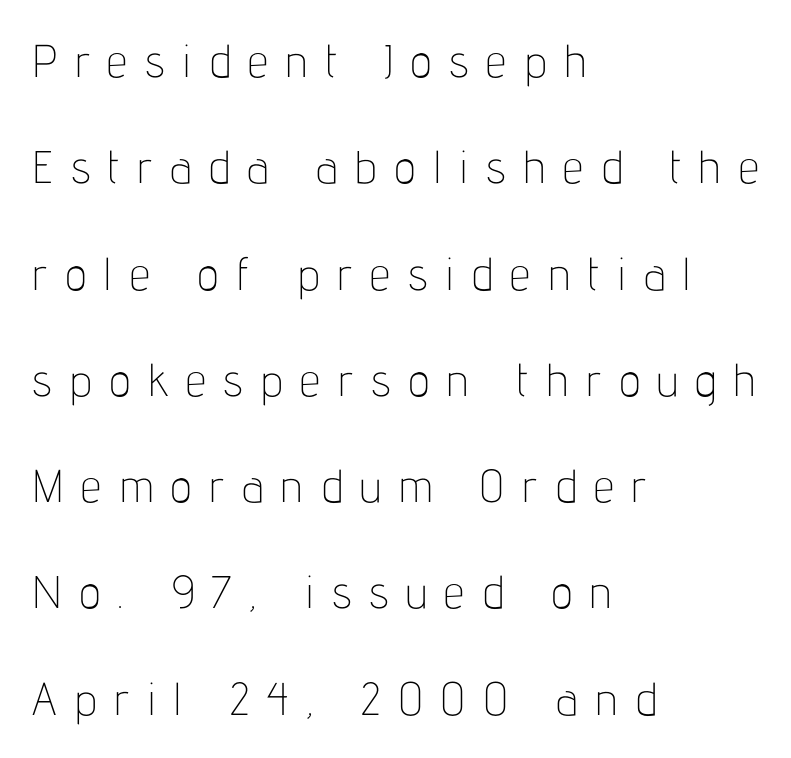
Q: Is the text bold? A: No.
Q: Is the text italic (slanted)? A: No, it is upright.
Q: Is the typeface a serif or a sans-serif typeface? A: Sans-serif.
Q: Is the text underlined? A: No.
Q: How is the paragraph aligned? A: Left-aligned.
Q: Is the spacing between letters normal or unusually wide? A: Unusually wide.
Q: Is the spacing between lines tight, normal or loose? A: Loose.
Q: Width (condensed, normal, or wide)? A: Condensed.
Q: Stroke contrast? A: Low.
Q: x-height? A: Medium.
Q: Monospaced? A: No.
